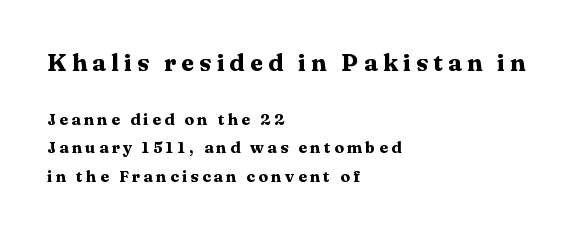
Caption: expanded tracking, letters set apart. Underlining? Definitely not there. Between these two stacked blocks, the higher one wins on size. The typesetter chose a ragged-right arrangement here. Vertical strokes here are truly vertical.
